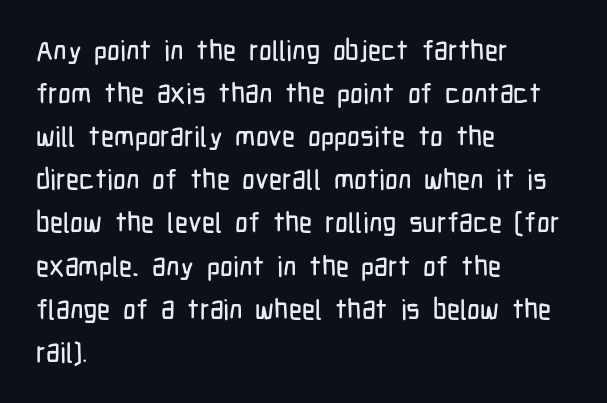
Each letter keeps its own natural width here, so spacing adapts to shape. The gaps between neighbouring characters are ordinary and unremarkable. The strip under each line holds only bare page. These lines stack with their left ends in a neat column. The face used here is a sans, in the tradition of grotesques and geometrics.
